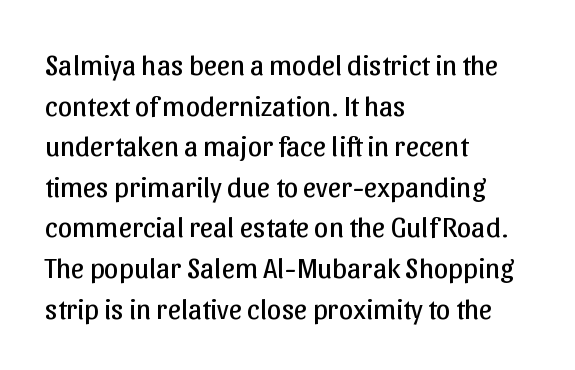
The image shows 29 px regular-weight sans-serif type, upright; set left-aligned, normal line spacing (1.4x), normal letter spacing, not underlined; low stroke contrast and a medium x-height.
